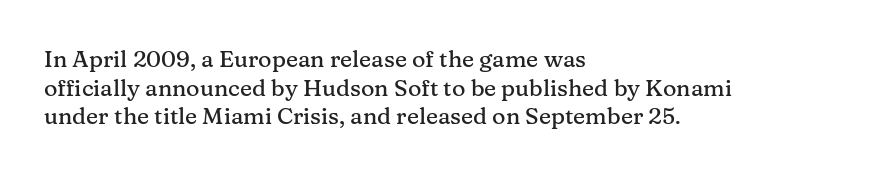
The image shows 23 px text type, upright; set left-aligned, normal line spacing (1.25x), normal letter spacing, not underlined.
